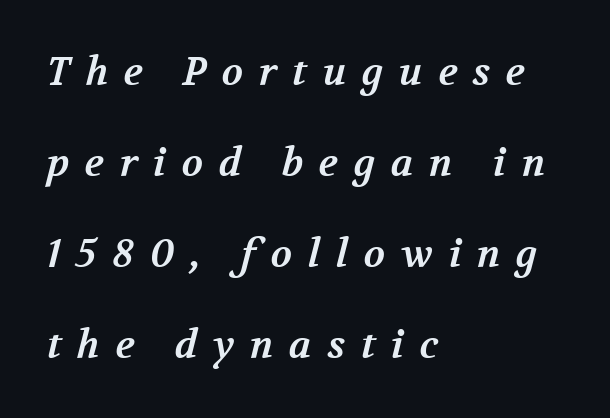
The image shows 39 px bold serif type; set left-aligned, loose line spacing (2.33x), unusually wide letter spacing (+0.4 em), not underlined; medium stroke contrast and a medium x-height.
